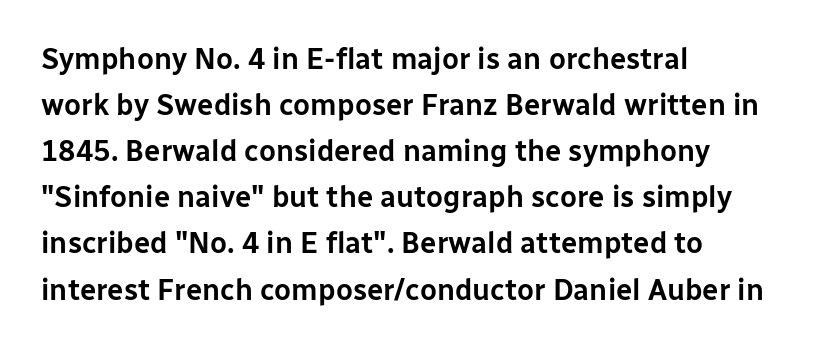
Q: Is the text italic (slanted)? A: No, it is upright.
Q: Is the typeface a serif or a sans-serif typeface? A: Sans-serif.
Q: Is the text underlined? A: No.
Q: How is the paragraph aligned? A: Left-aligned.
Q: Is the spacing between letters normal or unusually wide? A: Normal.
Q: Is the spacing between lines tight, normal or loose? A: Normal.
Q: Width (condensed, normal, or wide)? A: Normal.
Q: Stroke contrast? A: Low.
Q: x-height? A: Medium.
Q: Monospaced? A: No.
